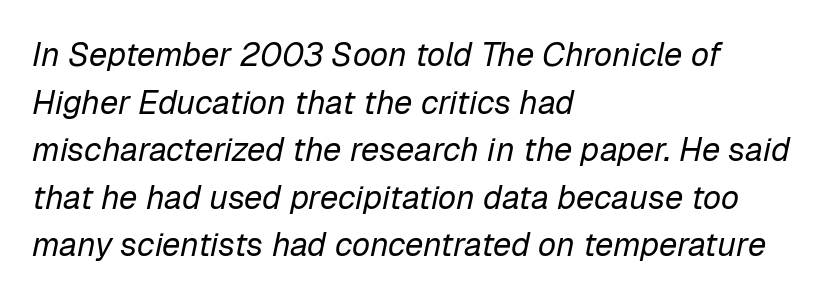
The passage shown is not underscored anywhere. Slanted lettering throughout. No extra tracking has been applied to these lines. Each line starts at the same left margin while the right side varies. Proportional: the letters do not fall into vertical columns. Vertical stems look standard width or narrower in stroke.
